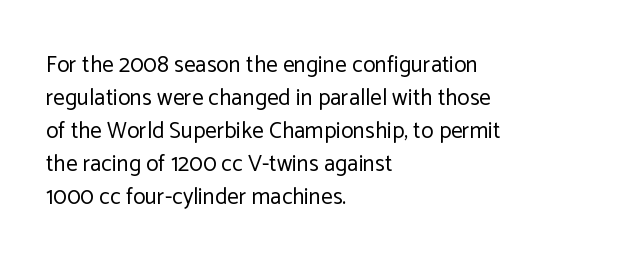
Q: Is the text bold? A: No.
Q: Is the text italic (slanted)? A: No, it is upright.
Q: Is the text underlined? A: No.
Q: How is the paragraph aligned? A: Left-aligned.
Q: Is the spacing between letters normal or unusually wide? A: Normal.
Q: Is the spacing between lines tight, normal or loose? A: Normal.
